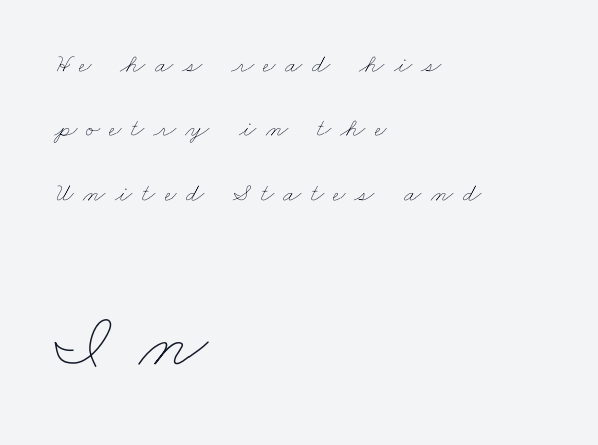
Q: Is the text bold? A: No.
Q: Is the text underlined? A: No.
Q: How is the paragraph aligned? A: Left-aligned.
Q: Is the spacing between letters normal or unusually wide? A: Unusually wide.
Q: Is the spacing between lines tight, normal or loose? A: Loose.
Q: Which block of text is set in a larger size, the first (top) or the second (bottom)? A: The second (bottom) one.
Q: Width (condensed, normal, or wide)? A: Wide.
Q: Stroke contrast? A: Low.
Q: x-height? A: Small.
Q: Monospaced? A: No.
